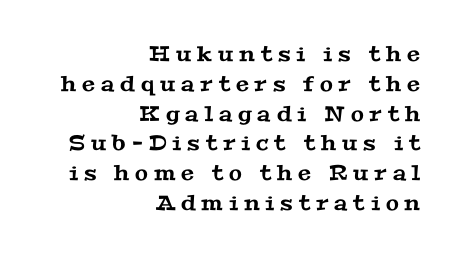
{"underline": "no", "align": "right", "line_spacing": "normal", "line_spacing_ratio": 1.42, "letter_spacing": "wide", "letter_spacing_em": 0.28, "glyph_px": 21}
